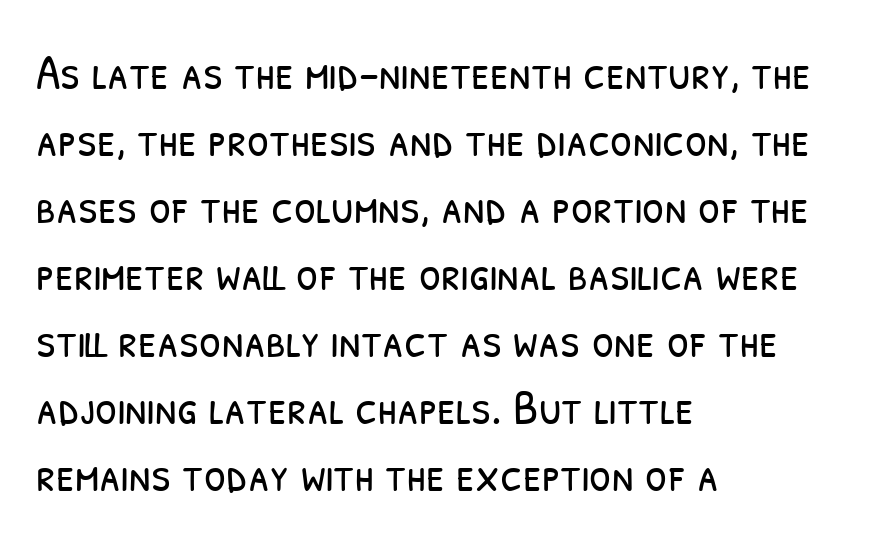
Does the leading feel generous? No, just average. The paragraph shown leans on its left margin. Look at the bottom of the vertical strokes: they stop flat, with no serifs. The passage shown is not bold in any degree. The area under the type is left untouched. Is this a fixed-width face? No — the glyphs have proportional, varying widths.
